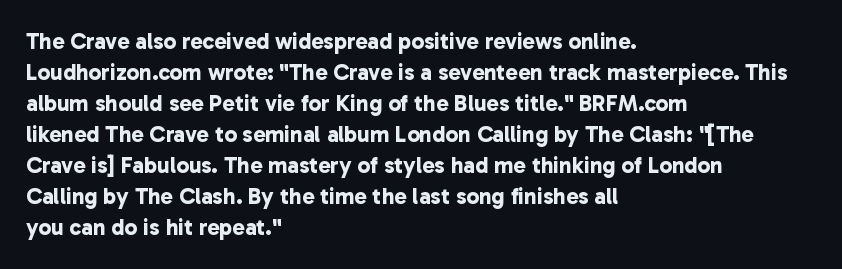
The image shows 23 px bold type; set left-aligned, normal line spacing (1.35x), normal letter spacing, not underlined.
